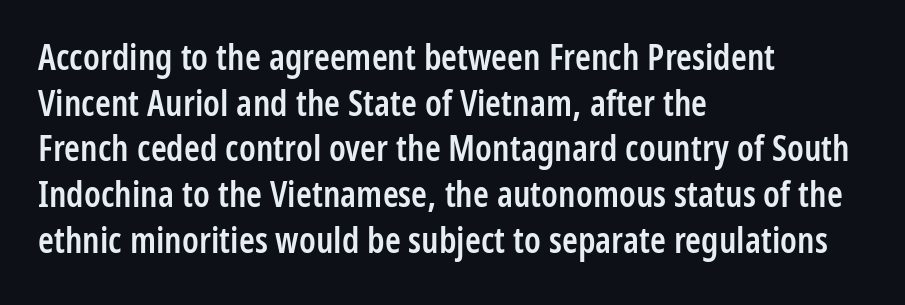
This sample has the flowing, uneven cadence of proportional lettering. Line starts are locked; line ends wander. A typesetter would mark this as roman, not italic. The letters are semibold — heavier than regular but short of a full bold. Reading down the column, the eye jumps a familiar distance to each next line.
